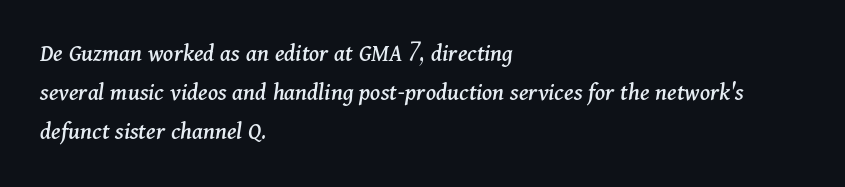
{"italic": "yes", "lean": "right", "slant_degrees": 11, "underline": "no", "align": "left", "line_spacing": "normal", "line_spacing_ratio": 1.56, "letter_spacing": "normal", "letter_spacing_em": 0.0, "glyph_px": 25}
